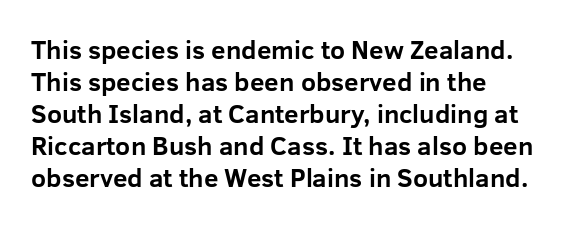
Posture: straight, roman, zero tilt. A dark, heavy texture on the line: the type is bold. Clear beneath every line of the passage. What stands out about the letter spacing? Nothing — it is the standard amount.
